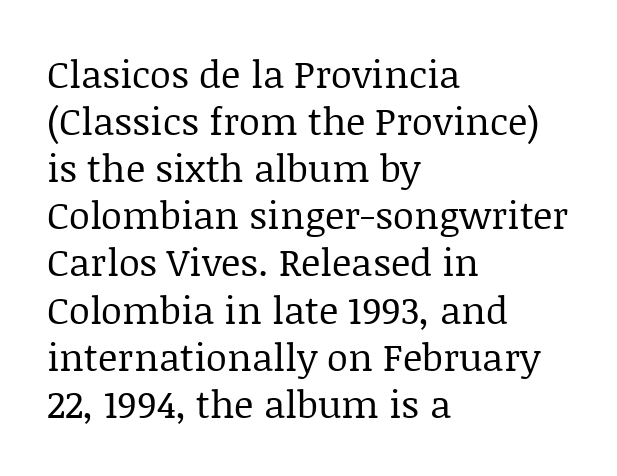
When letters stand straight like this, we call the style roman or upright. The face used here is seriffed, in the tradition of book romans. Caption: multi-line text, flush left, ragged right. Bare-footed words on every line. Here the designer chose a conventional face with non-uniform glyph widths.
